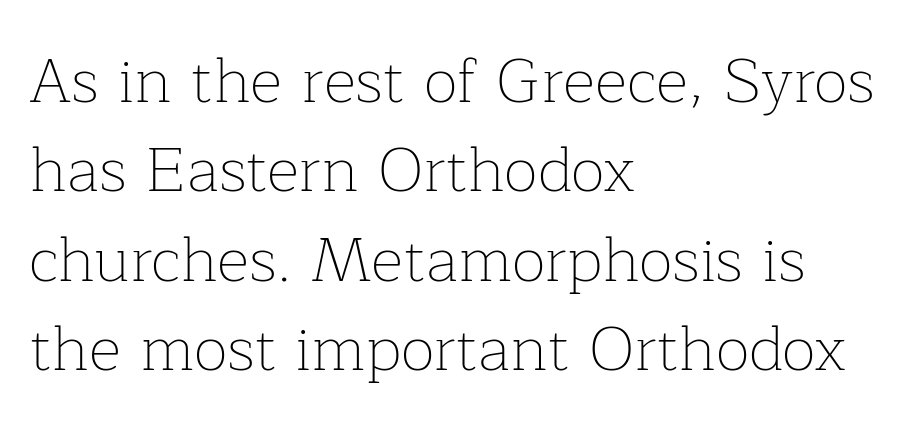
The image shows 63 px thin serif type, upright; set left-aligned, normal line spacing (1.42x), normal letter spacing, not underlined; low stroke contrast and a medium x-height.
